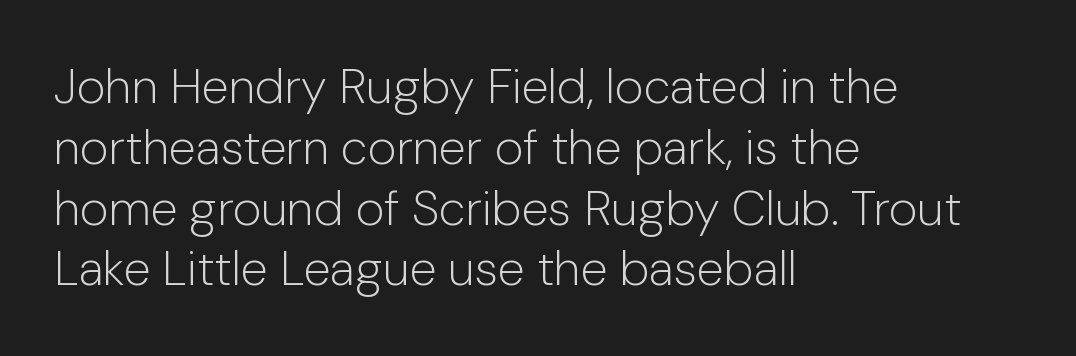
{"serif": "no", "italic": "no", "bold": "no", "weight": "light", "width": "normal", "stroke_contrast": "low", "x_height": "medium", "monospaced": "no", "underline": "no", "align": "left", "line_spacing_ratio": 1.24, "letter_spacing": "normal", "letter_spacing_em": 0.0, "glyph_px": 49}
